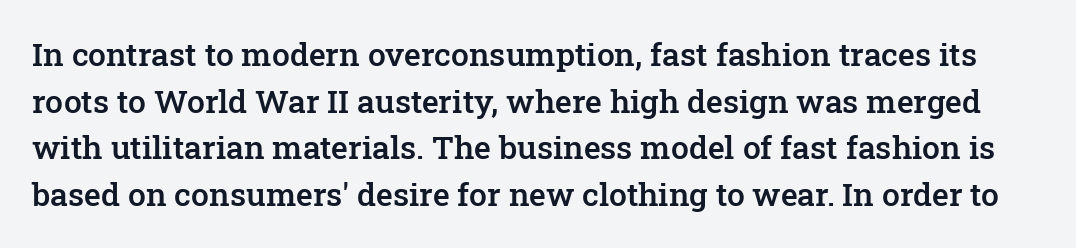
{"serif": "yes", "italic": "no", "bold": "semi", "weight": "semibold", "width": "normal", "stroke_contrast": "low", "x_height": "medium", "monospaced": "no", "underline": "no", "line_spacing": "normal", "line_spacing_ratio": 1.46, "letter_spacing": "normal", "letter_spacing_em": 0.0, "glyph_px": 32}
